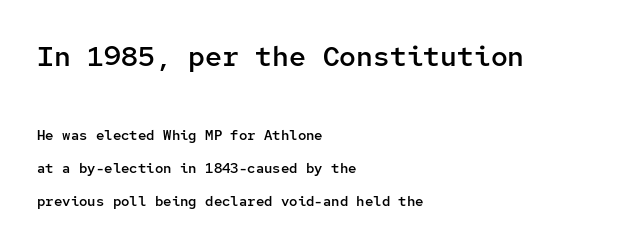
Q: Is the text bold? A: Semi-bold.
Q: Is the text italic (slanted)? A: No, it is upright.
Q: Is the typeface a serif or a sans-serif typeface? A: Sans-serif.
Q: Is the text underlined? A: No.
Q: How is the paragraph aligned? A: Left-aligned.
Q: Is the spacing between letters normal or unusually wide? A: Normal.
Q: Is the spacing between lines tight, normal or loose? A: Loose.
Q: Which block of text is set in a larger size, the first (top) or the second (bottom)? A: The first (top) one.
Q: Width (condensed, normal, or wide)? A: Normal.
Q: Stroke contrast? A: Low.
Q: x-height? A: Medium.
Q: Monospaced? A: Yes.
